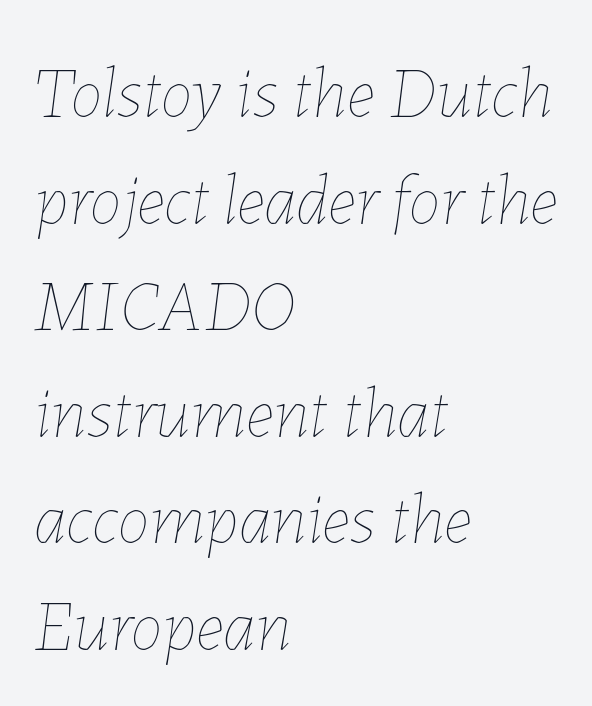
The image shows 72 px thin type, italic (leaning right); set left-aligned, normal line spacing (1.48x), normal letter spacing, not underlined; low stroke contrast and a medium x-height.
